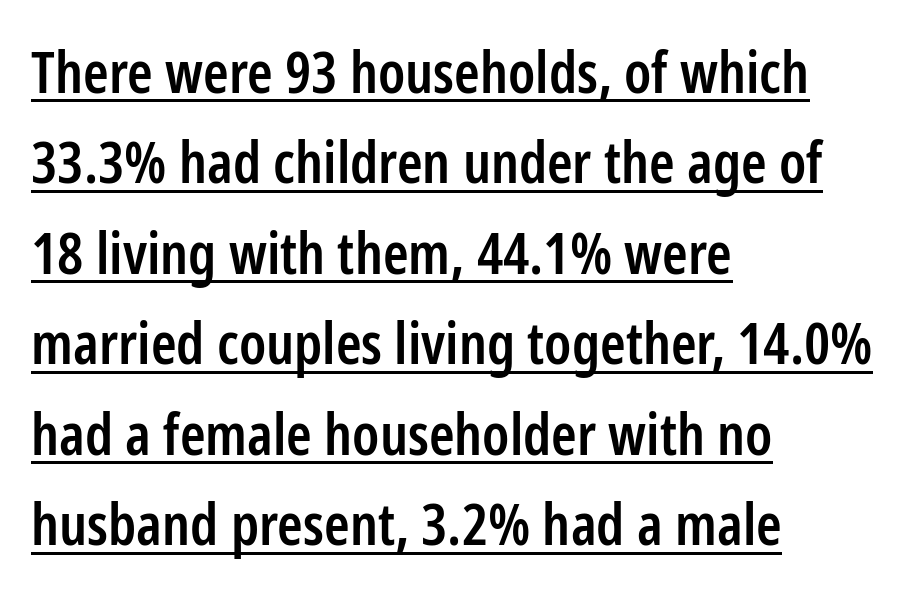
Q: Is the text bold? A: Semi-bold.
Q: Is the text italic (slanted)? A: No, it is upright.
Q: Is the typeface a serif or a sans-serif typeface? A: Sans-serif.
Q: Is the text underlined? A: Yes.
Q: How is the paragraph aligned? A: Left-aligned.
Q: Is the spacing between letters normal or unusually wide? A: Normal.
Q: Is the spacing between lines tight, normal or loose? A: Normal.
Q: Width (condensed, normal, or wide)? A: Condensed.
Q: Stroke contrast? A: Low.
Q: x-height? A: Medium.
Q: Monospaced? A: No.
